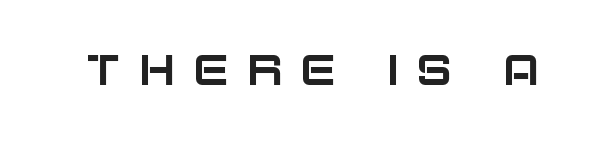
The image shows 43 px sans-serif type, upright; set unusually wide letter spacing (+0.41 em), not underlined; low stroke contrast and a large x-height.
